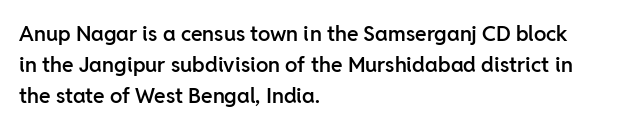
{"italic": "no", "bold": "semi", "underline": "no", "align": "left", "line_spacing": "normal", "line_spacing_ratio": 1.48, "letter_spacing": "normal", "letter_spacing_em": 0.0, "glyph_px": 21}
